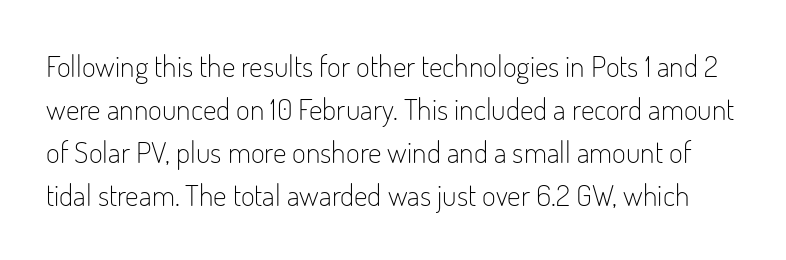
Stroke terminals: plain, sans-serif. Type without underlining. Weight class: somewhere from thin through regular. The face used here is proportionally spaced, like ordinary book or web type. Normally led — the rows are evenly, conventionally spaced.
